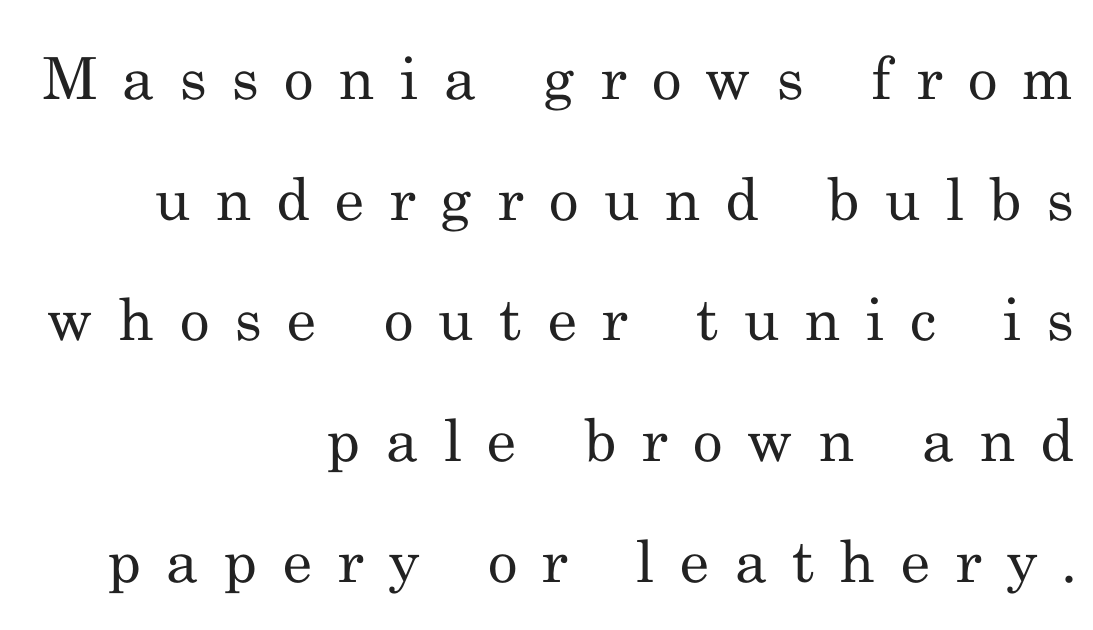
Q: Is the text bold? A: No.
Q: Is the text italic (slanted)? A: No, it is upright.
Q: Is the typeface a serif or a sans-serif typeface? A: Serif.
Q: Is the text underlined? A: No.
Q: How is the paragraph aligned? A: Right-aligned.
Q: Is the spacing between letters normal or unusually wide? A: Unusually wide.
Q: Is the spacing between lines tight, normal or loose? A: Loose.
Q: Width (condensed, normal, or wide)? A: Normal.
Q: Stroke contrast? A: Medium.
Q: x-height? A: Small.
Q: Monospaced? A: No.
